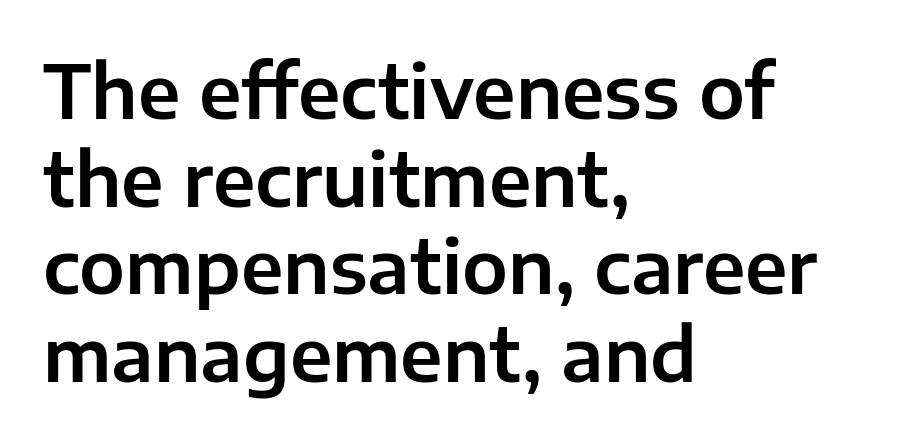
Is the letter spacing exaggerated? No — it looks like the ordinary default. The letters advance in unequal steps, a hallmark of proportional type. Each row of text sits above clean, open space. Letterform terminals end flat and unadorned throughout the passage. Every character sits straight up, as roman type does.
